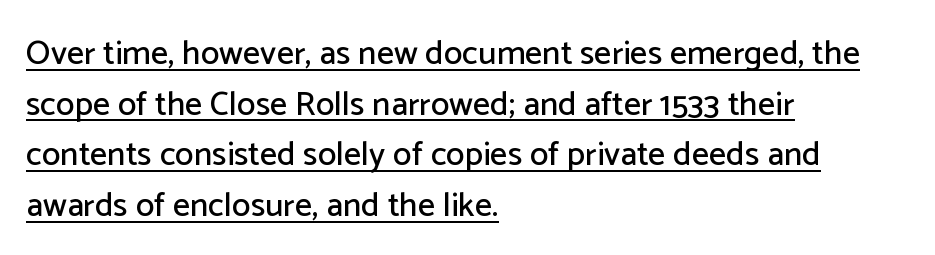
{"serif": "no", "italic": "no", "width": "normal", "stroke_contrast": "low", "x_height": "medium", "monospaced": "no", "underline": "yes", "align": "left", "line_spacing": "normal", "line_spacing_ratio": 1.49, "letter_spacing": "normal", "letter_spacing_em": 0.0, "glyph_px": 34}
